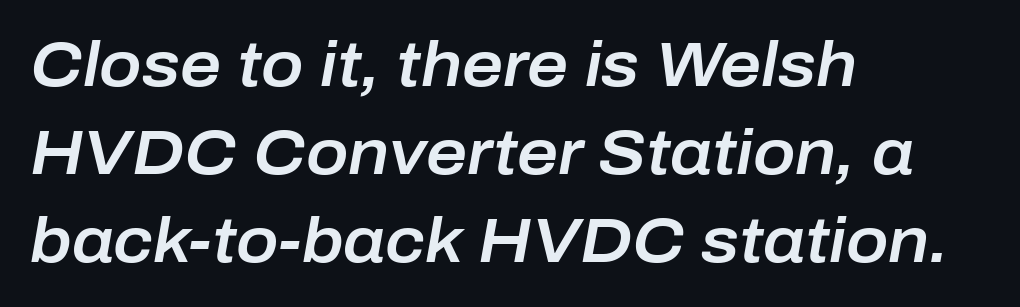
Q: Is the text italic (slanted)? A: Yes, it leans right by about 10 degrees.
Q: Is the text underlined? A: No.
Q: How is the paragraph aligned? A: Left-aligned.
Q: Is the spacing between letters normal or unusually wide? A: Normal.
Q: Is the spacing between lines tight, normal or loose? A: Normal.
Q: Width (condensed, normal, or wide)? A: Normal.
Q: Stroke contrast? A: Low.
Q: x-height? A: Medium.
Q: Monospaced? A: No.
